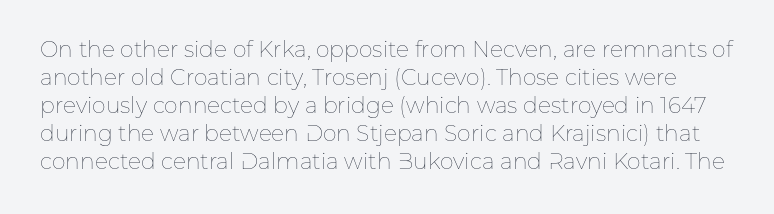
Does the lettering tilt? It doesn't — this is upright. Students, note that the glyphs here touch the page at normal intervals. Bold? No — there's no thickening of the strokes. The foot of each line stays bare and open.
